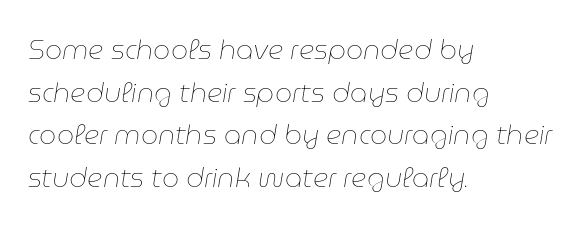
{"italic": "yes", "lean": "right", "slant_degrees": 9, "bold": "no", "underline": "no", "align": "left", "line_spacing": "normal", "line_spacing_ratio": 1.58, "letter_spacing": "normal", "letter_spacing_em": 0.0, "glyph_px": 27}
